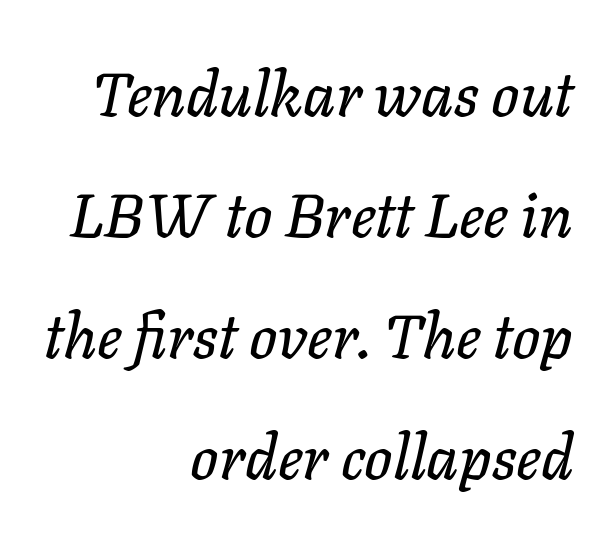
The image shows 62 px text type, italic (leaning right); set right-aligned, loose line spacing (1.95x), normal letter spacing, not underlined; low stroke contrast and a medium x-height.
